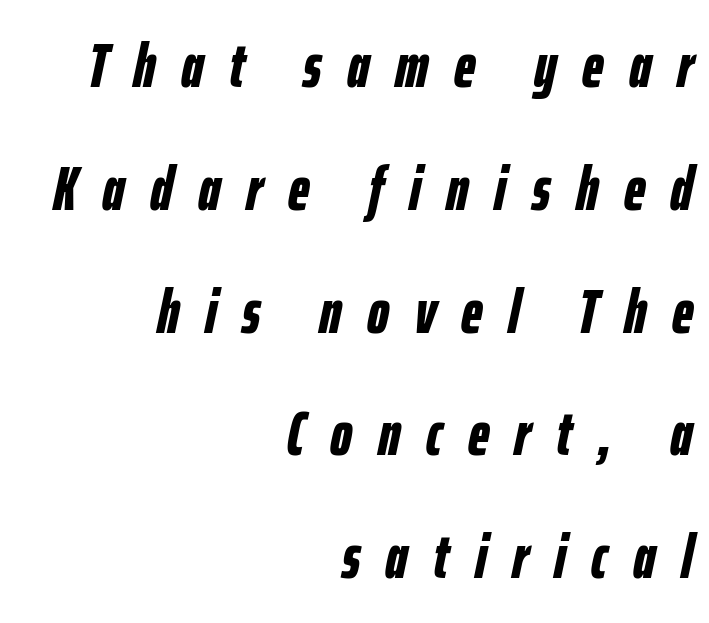
The image shows 62 px bold, condensed type, italic (leaning right); set right-aligned, loose line spacing (1.98x), unusually wide letter spacing (+0.41 em), not underlined; low stroke contrast and a medium x-height.
